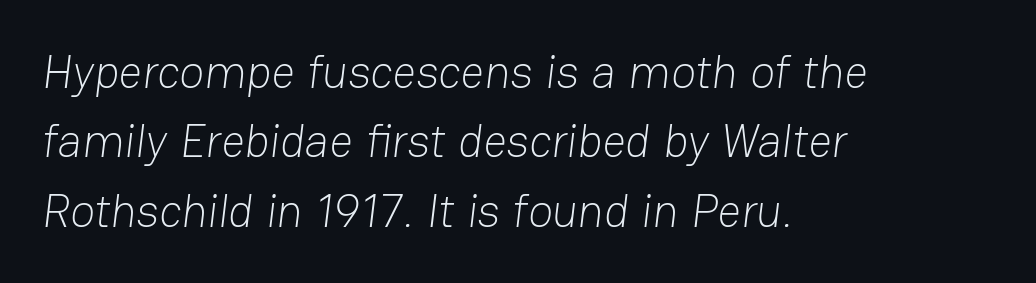
{"serif": "no", "bold": "no", "weight": "light", "width": "normal", "stroke_contrast": "low", "x_height": "medium", "monospaced": "no", "underline": "no", "align": "left", "line_spacing": "normal", "line_spacing_ratio": 1.51, "letter_spacing": "normal", "letter_spacing_em": 0.0, "glyph_px": 46}
